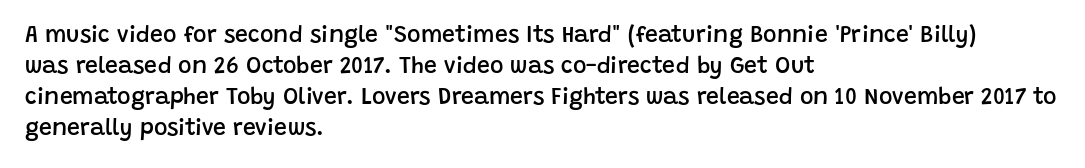
Q: Is the text bold? A: Semi-bold.
Q: Is the text italic (slanted)? A: No, it is upright.
Q: Is the text underlined? A: No.
Q: How is the paragraph aligned? A: Left-aligned.
Q: Is the spacing between letters normal or unusually wide? A: Normal.
Q: Is the spacing between lines tight, normal or loose? A: Normal.
